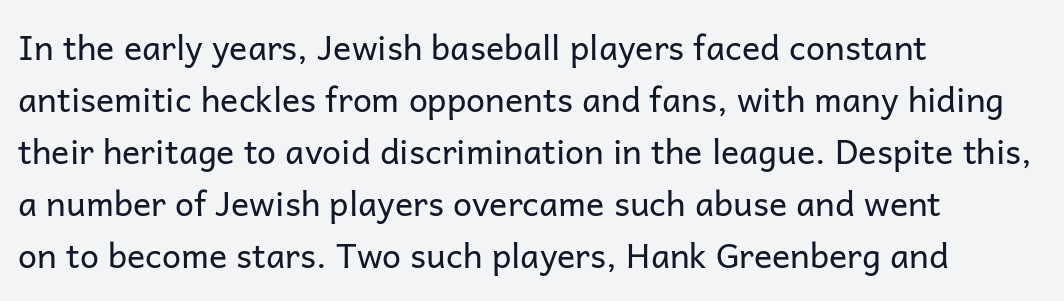
Check where the strokes stop: nothing finishes them off — pure sans. Typeset ragged right — the left edge is the straight one. The weight would be labelled regular, book, light, or lighter still. The passage shown is typed in a proportional face where columns would drift. Posture: upright roman.
